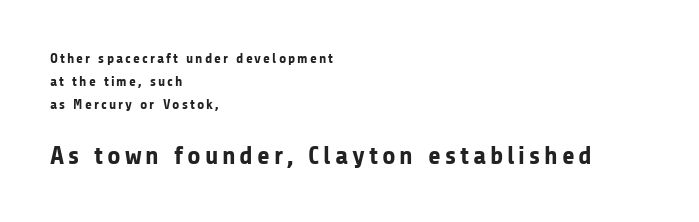
{"italic": "no", "bold": "yes", "underline": "no", "align": "left", "line_spacing": "normal", "line_spacing_ratio": 1.65, "larger_block": "second", "size_ratio": 1.86, "glyph_px": 26}
